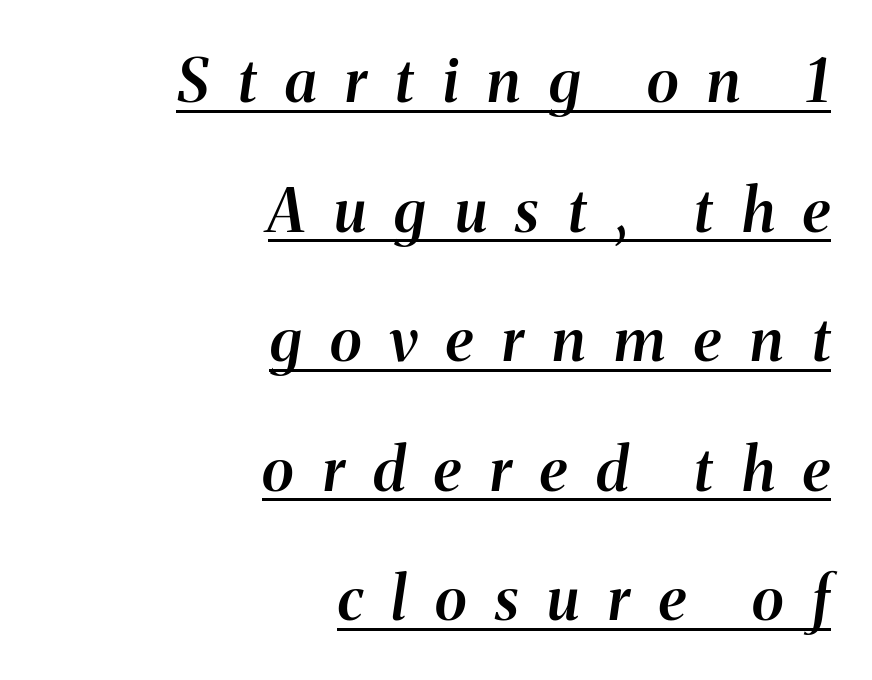
{"italic": "yes", "lean": "right", "slant_degrees": 8, "bold": "semi", "weight": "semibold", "width": "normal", "stroke_contrast": "medium", "x_height": "medium", "monospaced": "no", "underline": "yes", "align": "right", "line_spacing": "loose", "line_spacing_ratio": 2.16, "letter_spacing": "wide", "letter_spacing_em": 0.48, "glyph_px": 60}
